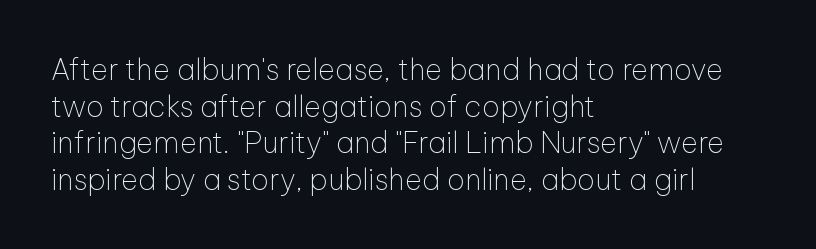
Q: Is the text bold? A: No.
Q: Is the text italic (slanted)? A: No, it is upright.
Q: Is the typeface a serif or a sans-serif typeface? A: Sans-serif.
Q: Is the text underlined? A: No.
Q: How is the paragraph aligned? A: Left-aligned.
Q: Is the spacing between letters normal or unusually wide? A: Normal.
Q: Is the spacing between lines tight, normal or loose? A: Normal.
Q: Width (condensed, normal, or wide)? A: Normal.
Q: Stroke contrast? A: Low.
Q: x-height? A: Medium.
Q: Monospaced? A: No.
